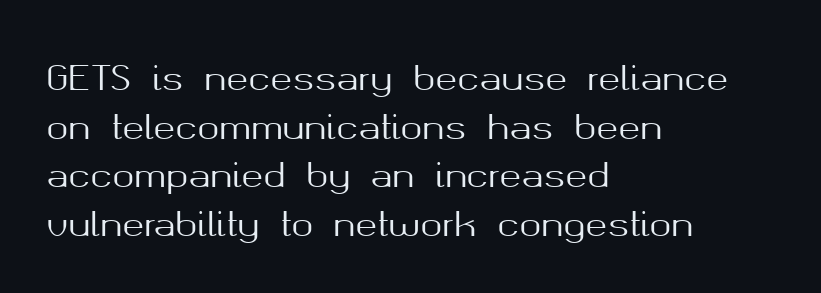
The image shows 33 px sans-serif type, upright; set left-aligned, normal line spacing (1.47x), normal letter spacing, not underlined; medium stroke contrast and a medium x-height.
